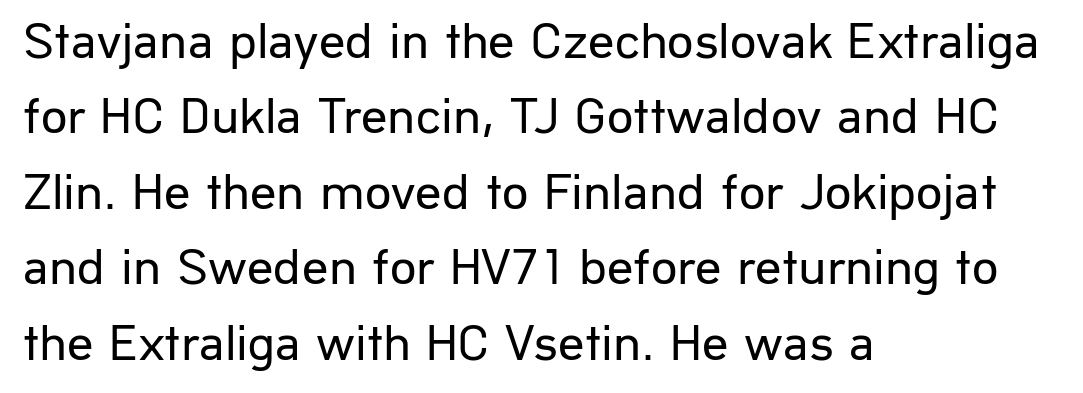
{"serif": "no", "italic": "no", "bold": "no", "weight": "regular", "width": "normal", "stroke_contrast": "low", "x_height": "medium", "monospaced": "no", "underline": "no", "align": "left", "line_spacing": "normal", "line_spacing_ratio": 1.45, "letter_spacing": "normal", "letter_spacing_em": 0.0, "glyph_px": 52}
